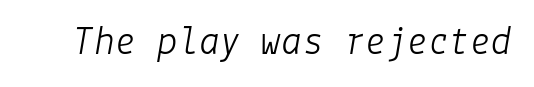
{"italic": "yes", "lean": "right", "slant_degrees": 9, "bold": "no", "weight": "light", "width": "normal", "stroke_contrast": "low", "x_height": "medium", "underline": "no", "letter_spacing": "normal", "letter_spacing_em": 0.0, "glyph_px": 42}
